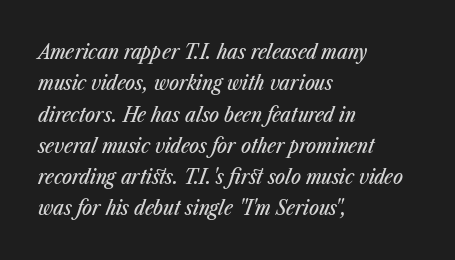
Q: Is the text italic (slanted)? A: Yes, it leans right by about 23 degrees.
Q: Is the text underlined? A: No.
Q: How is the paragraph aligned? A: Left-aligned.
Q: Is the spacing between letters normal or unusually wide? A: Normal.
Q: Is the spacing between lines tight, normal or loose? A: Normal.
